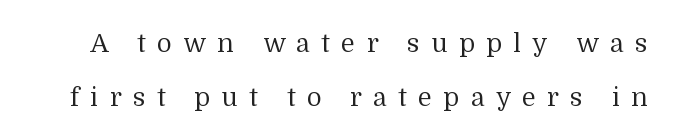
Q: Is the text bold? A: No.
Q: Is the text italic (slanted)? A: No, it is upright.
Q: Is the text underlined? A: No.
Q: Is the spacing between letters normal or unusually wide? A: Unusually wide.
Q: Is the spacing between lines tight, normal or loose? A: Loose.
